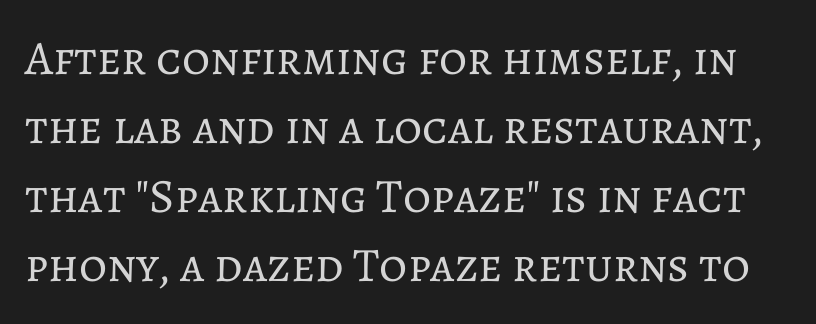
{"italic": "no", "bold": "no", "weight": "regular", "width": "normal", "stroke_contrast": "low", "x_height": "medium", "monospaced": "no", "underline": "no", "line_spacing": "normal", "line_spacing_ratio": 1.44, "letter_spacing": "normal", "letter_spacing_em": 0.0, "glyph_px": 48}
